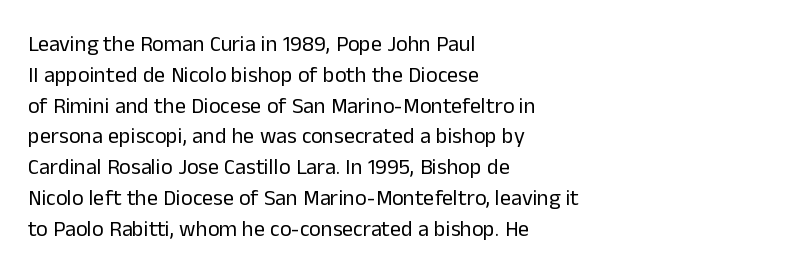
{"italic": "no", "bold": "no", "underline": "no", "align": "left", "line_spacing": "normal", "line_spacing_ratio": 1.4, "letter_spacing": "normal", "letter_spacing_em": 0.0, "glyph_px": 22}
